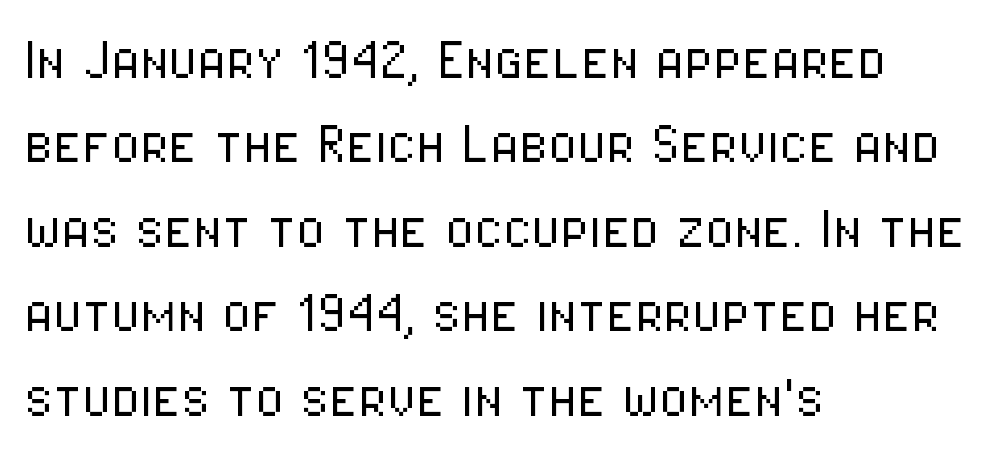
The image shows 66 px light, condensed sans-serif type, upright; set left-aligned, normal line spacing (1.28x), normal letter spacing, not underlined; low stroke contrast and a medium x-height.
